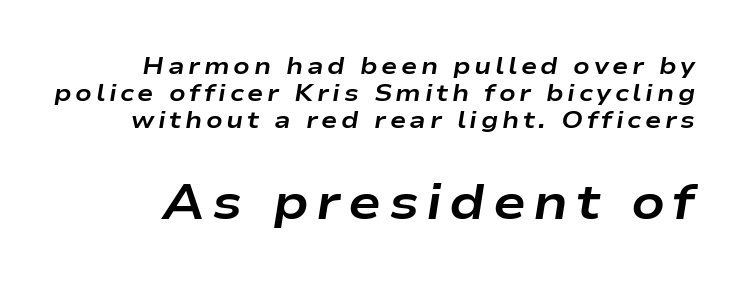
Q: Is the text bold? A: Yes.
Q: Is the text italic (slanted)? A: Yes, it leans right by about 9 degrees.
Q: Is the text underlined? A: No.
Q: Is the spacing between lines tight, normal or loose? A: Tight.
Q: Which block of text is set in a larger size, the first (top) or the second (bottom)? A: The second (bottom) one.
Q: Width (condensed, normal, or wide)? A: Wide.
Q: Stroke contrast? A: Low.
Q: x-height? A: Medium.
Q: Monospaced? A: No.
